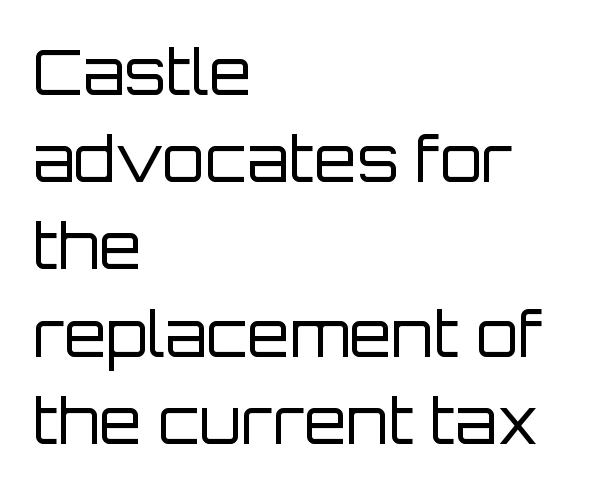
A bare baseline throughout the passage. Default kerning and tracking; the words read as compact shapes. Each letter keeps its own natural width here, so spacing adapts to shape. The passage is arranged the way most books set body copy — flush left.
